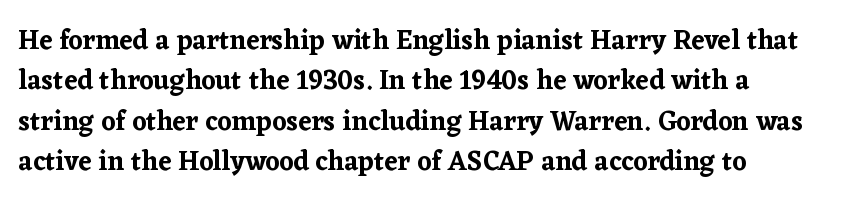
The image shows 27 px text type, upright; set normal line spacing (1.5x), normal letter spacing, not underlined.
